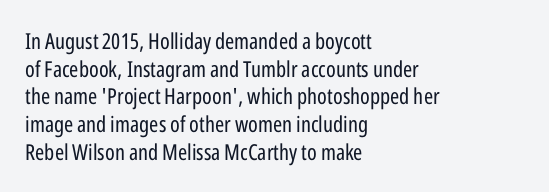
The image shows 22 px text type, upright; set left-aligned, normal line spacing (1.26x), normal letter spacing, not underlined.
